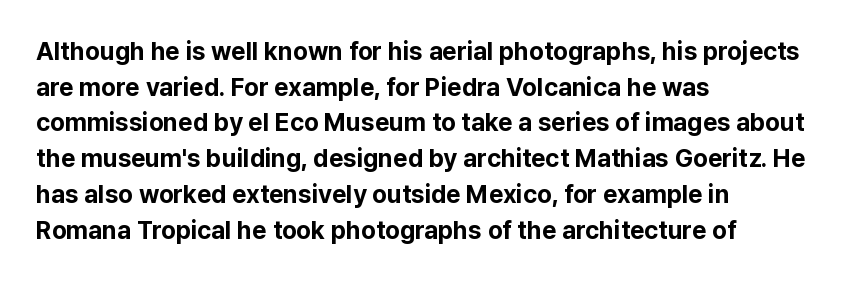
{"italic": "no", "bold": "yes", "underline": "no", "align": "left", "line_spacing": "normal", "line_spacing_ratio": 1.43, "letter_spacing": "normal", "letter_spacing_em": 0.0, "glyph_px": 25}
